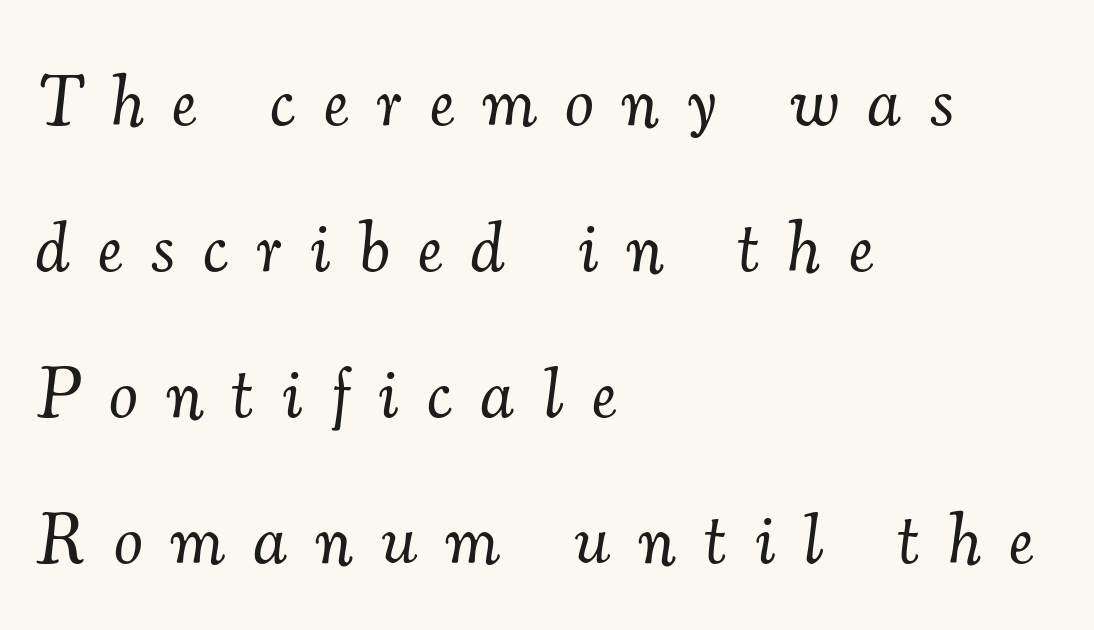
The gap between lines stays unmarked. You could only call the tracking loose — the letters float apart. Emphasis-style slanted type is in use. A light-to-regular cut is what we see here. Alignment: flush left. The leading is generous, giving the passage an open texture.
